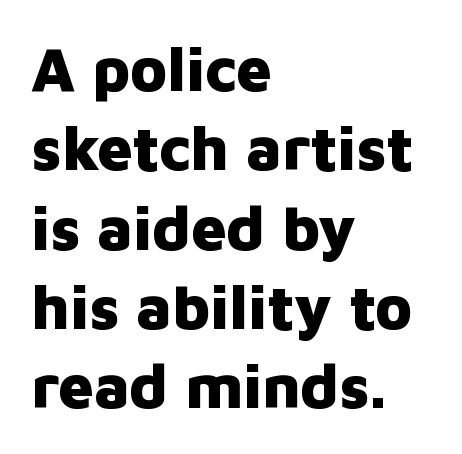
This is sans-serif lettering, the kind often seen on screens and signage. Check under the words: just untouched page. I'd describe the lettering as bold — thick and assertive. The passage shown is typed in a proportional face where columns would drift.
